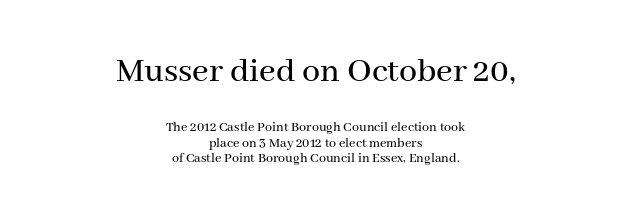
Q: Is the text italic (slanted)? A: No, it is upright.
Q: Is the typeface a serif or a sans-serif typeface? A: Serif.
Q: Is the text underlined? A: No.
Q: How is the paragraph aligned? A: Centered.
Q: Is the spacing between letters normal or unusually wide? A: Normal.
Q: Is the spacing between lines tight, normal or loose? A: Tight.
Q: Which block of text is set in a larger size, the first (top) or the second (bottom)? A: The first (top) one.
Q: Width (condensed, normal, or wide)? A: Normal.
Q: Stroke contrast? A: Medium.
Q: x-height? A: Medium.
Q: Monospaced? A: No.
